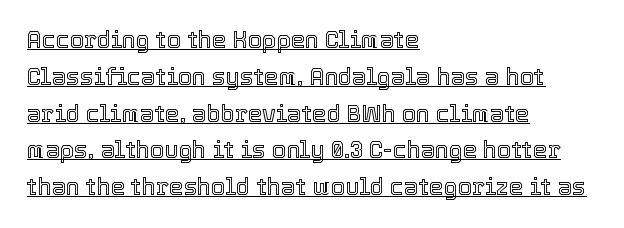
{"italic": "no", "underline": "yes", "align": "left", "line_spacing": "normal", "line_spacing_ratio": 1.6, "letter_spacing": "normal", "letter_spacing_em": 0.0, "glyph_px": 23}
